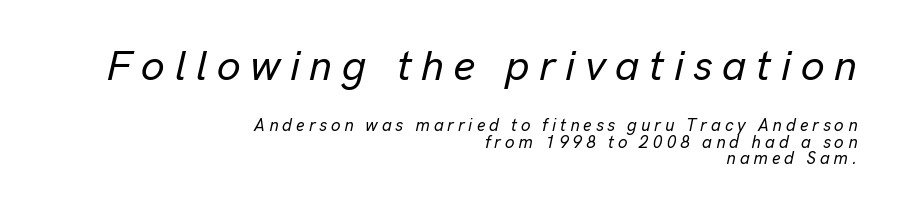
{"italic": "yes", "lean": "right", "slant_degrees": 13, "width": "normal", "stroke_contrast": "low", "x_height": "medium", "monospaced": "no", "underline": "no", "align": "right", "line_spacing": "tight", "line_spacing_ratio": 0.95, "letter_spacing": "wide", "letter_spacing_em": 0.23, "larger_block": "first", "size_ratio": 2.47, "glyph_px": 42}
